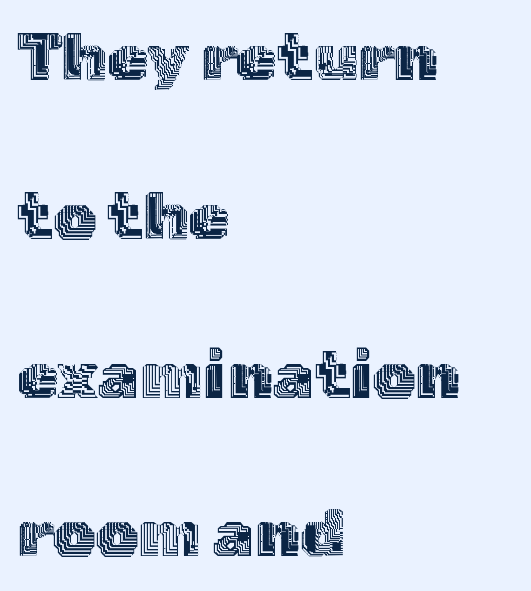
The lines in this sample share a left origin and differ only in where they stop. This sample uses plain, unmodified letter spacing. Each letter keeps its own natural width here, so spacing adapts to shape. Posture: straight, roman, zero tilt. Notice the wide empty band between every row — that's loose leading.
